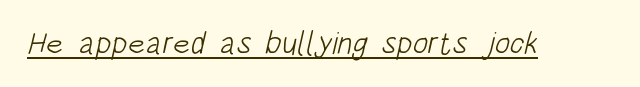
Weight class: somewhere from thin through regular. Typographically, this falls in the sans-serif category. Looks like regular typesetting: each glyph gets only the width it needs. The face used here is rendered with its standard letterfit. The words here are underlined.
